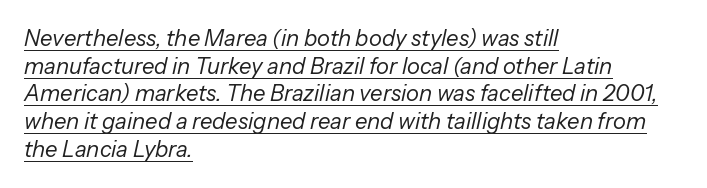
The image shows 22 px text type, italic (leaning right); set left-aligned, normal line spacing (1.26x), normal letter spacing, underlined.
